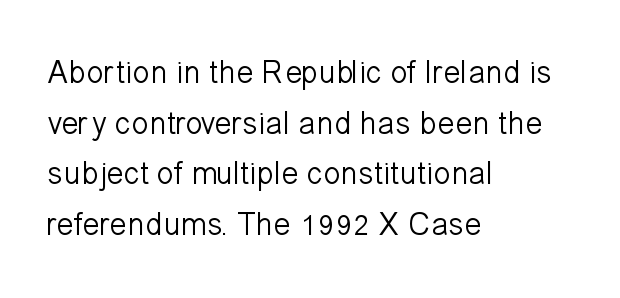
{"serif": "no", "italic": "no", "bold": "no", "weight": "light", "width": "normal", "stroke_contrast": "low", "x_height": "medium", "monospaced": "no", "underline": "no", "align": "left", "line_spacing": "normal", "line_spacing_ratio": 1.58, "letter_spacing": "normal", "letter_spacing_em": 0.0, "glyph_px": 32}
